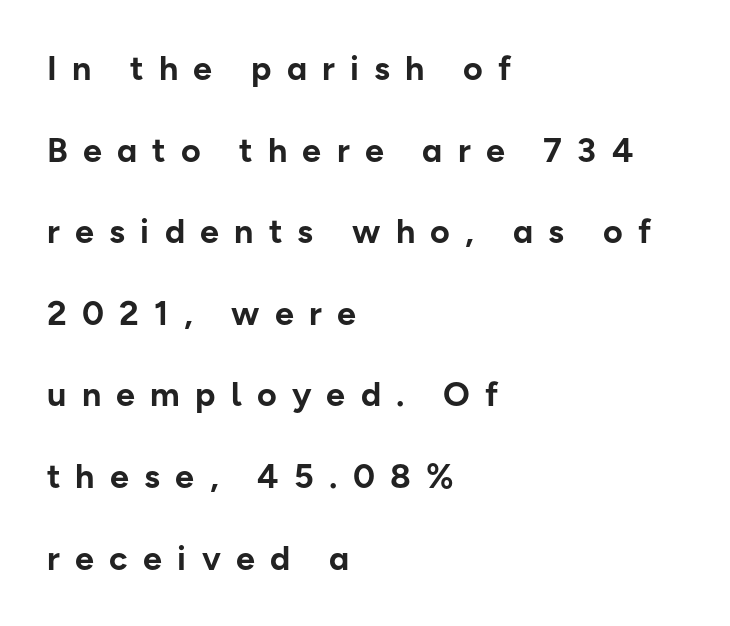
Unmarked baselines from the first word to the last. Posture: vertical. The space between consecutive lines is lavish. Here the glyphs are tracked loosely, breaking word shapes into spaced letters. Where is the straight margin? On the left. Nothing sits at the stroke ends, so this counts as sans-serif.
